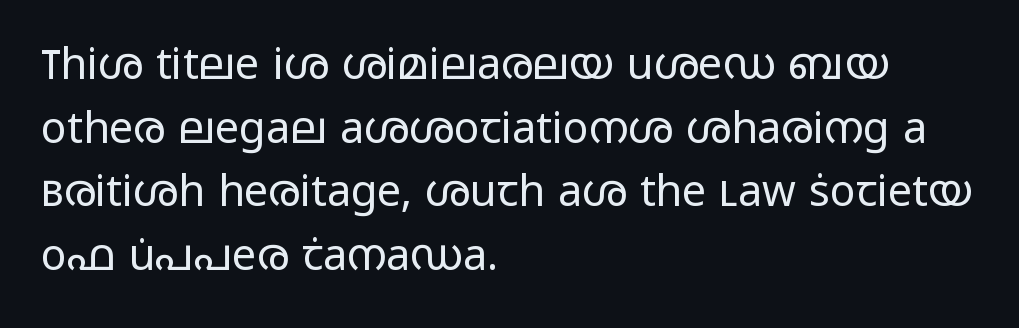
Baseline-to-baseline distance is the conventional proportion of letter height. Notice how the passage keeps a crisp vertical edge on the left only. Does the type have serifs? No, each stem ends abruptly. The face used here is proportionally spaced, like ordinary book or web type.
